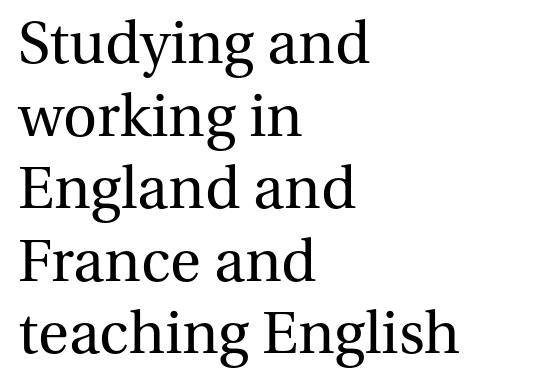
Q: Is the text bold? A: No.
Q: Is the text italic (slanted)? A: No, it is upright.
Q: Is the typeface a serif or a sans-serif typeface? A: Serif.
Q: Is the text underlined? A: No.
Q: How is the paragraph aligned? A: Left-aligned.
Q: Is the spacing between letters normal or unusually wide? A: Normal.
Q: Width (condensed, normal, or wide)? A: Normal.
Q: Stroke contrast? A: Medium.
Q: x-height? A: Medium.
Q: Monospaced? A: No.
